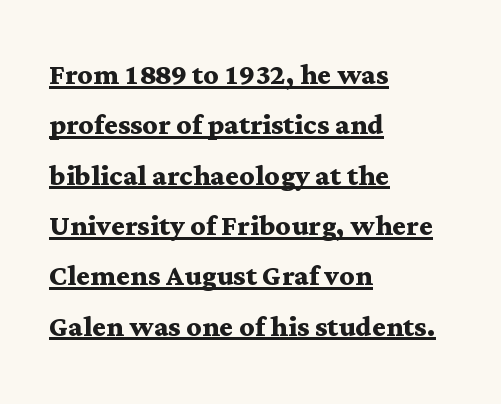
Q: Is the text bold? A: Yes.
Q: Is the text italic (slanted)? A: No, it is upright.
Q: Is the typeface a serif or a sans-serif typeface? A: Serif.
Q: Is the text underlined? A: Yes.
Q: How is the paragraph aligned? A: Left-aligned.
Q: Is the spacing between letters normal or unusually wide? A: Normal.
Q: Is the spacing between lines tight, normal or loose? A: Normal.
Q: Width (condensed, normal, or wide)? A: Wide.
Q: Stroke contrast? A: Medium.
Q: x-height? A: Medium.
Q: Monospaced? A: No.
